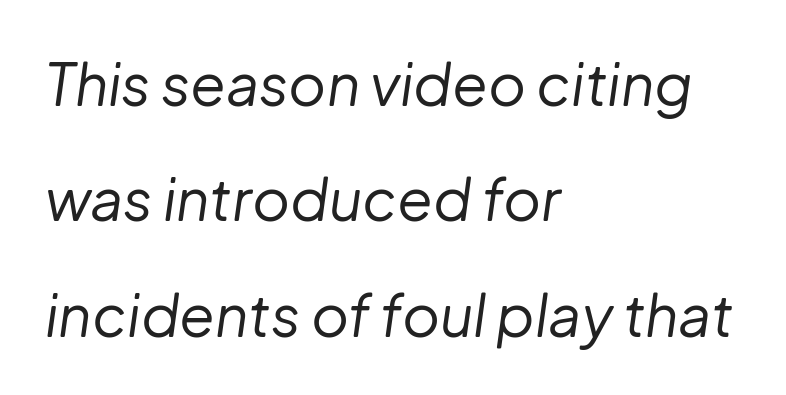
{"italic": "yes", "lean": "right", "slant_degrees": 8, "bold": "no", "weight": "regular", "width": "normal", "stroke_contrast": "low", "x_height": "medium", "monospaced": "no", "underline": "no", "align": "left", "line_spacing": "loose", "line_spacing_ratio": 1.99, "letter_spacing": "normal", "letter_spacing_em": 0.0, "glyph_px": 58}
